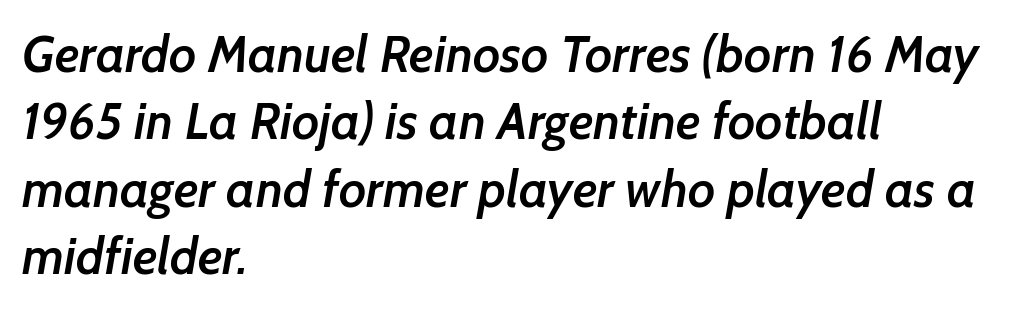
Glance below the letters and you will spot only blank space. Unlike a traditional serif, this face leaves its strokes unadorned. Is the block centered? No — it sits flush against the left margin. Successive baselines arrive at the customary interval. Honestly, the letter spacing is just normal — you wouldn't notice it. Each letter keeps its own natural width here, so spacing adapts to shape.
